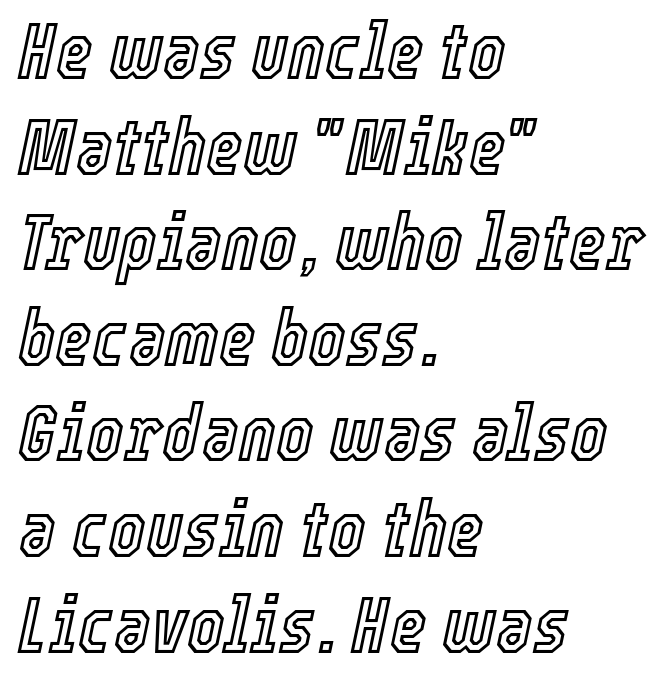
{"italic": "yes", "lean": "right", "slant_degrees": 12, "width": "condensed", "x_height": "medium", "monospaced": "no", "underline": "no", "align": "left", "line_spacing_ratio": 1.21, "letter_spacing": "normal", "letter_spacing_em": 0.0, "glyph_px": 79}
